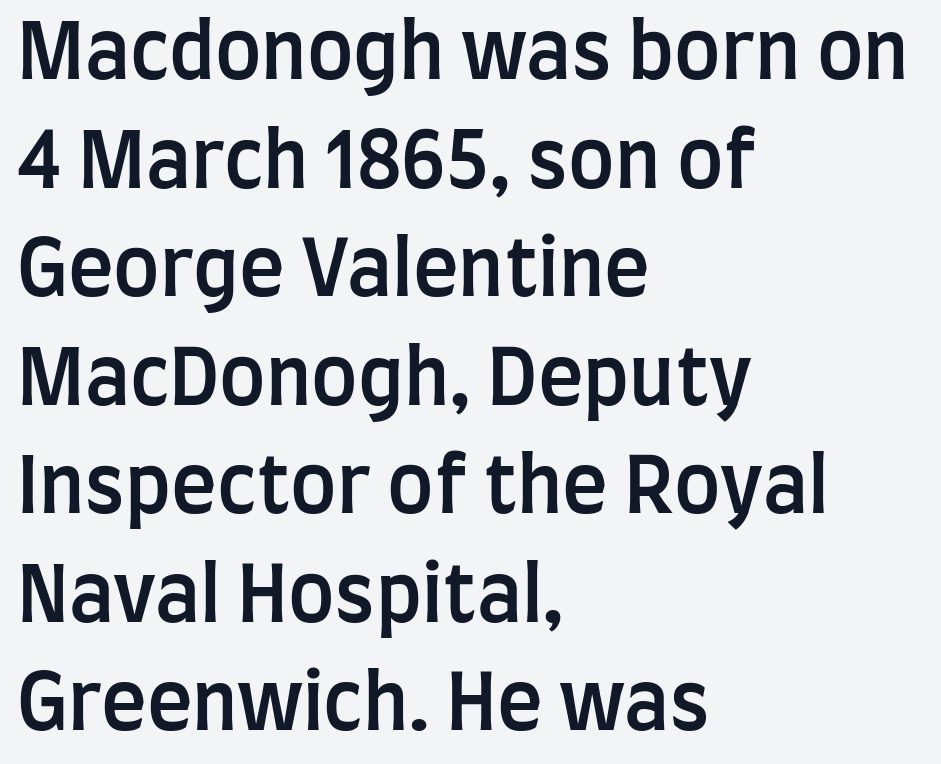
Each line starts at the same left margin while the right side varies. Default kerning and tracking; the words read as compact shapes. Looks like regular typesetting: each glyph gets only the width it needs. Does the lettering tilt? It doesn't — this is upright. These lines carry some extra weight — a demibold, not a full bold.
